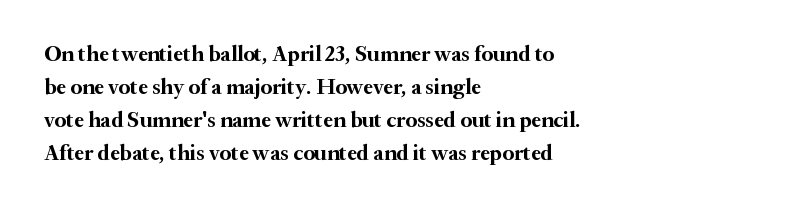
Q: Is the text bold? A: Yes.
Q: Is the text italic (slanted)? A: No, it is upright.
Q: Is the text underlined? A: No.
Q: How is the paragraph aligned? A: Left-aligned.
Q: Is the spacing between letters normal or unusually wide? A: Normal.
Q: Is the spacing between lines tight, normal or loose? A: Normal.
